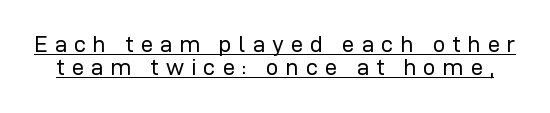
The image shows 22 px text type, upright; set tight line spacing (1.05x), unusually wide letter spacing (+0.33 em), underlined.
